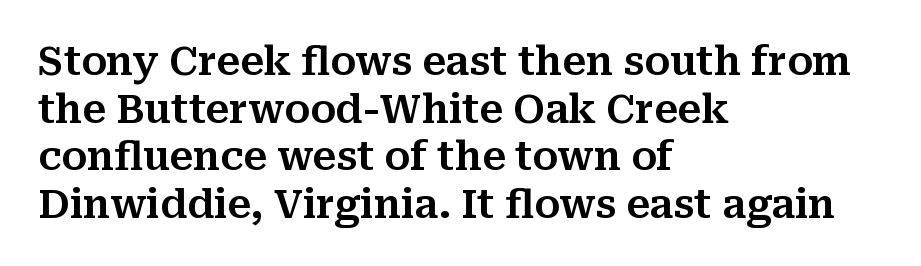
Rule under the text: the space is simply empty. The axis of the letterforms is exactly vertical. The paragraph shown leans on its left margin. The face used here is proportionally spaced, like ordinary book or web type. The passage shown has conventional tracking throughout.
